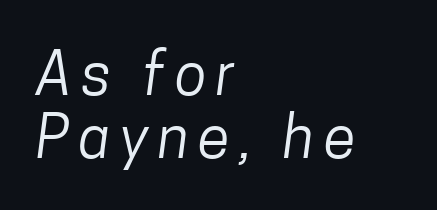
Is this a sans? Yes — the strokes have no serifs. Weight: not bold — regular or lighter. Spacing verdict: proportional, widths tailored to each character. Anything drawn beneath the words? Only blank space. The rendering anchors every line to the left-hand side. The rendering uses a small line-height, squeezing the rows.
